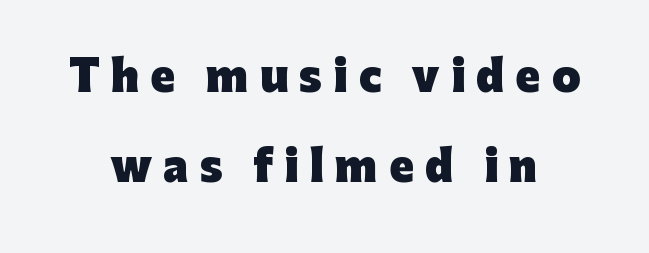
The image shows 41 px heavy sans-serif type, upright; set loose line spacing (2.2x), unusually wide letter spacing (+0.27 em), not underlined; low stroke contrast and a medium x-height.
